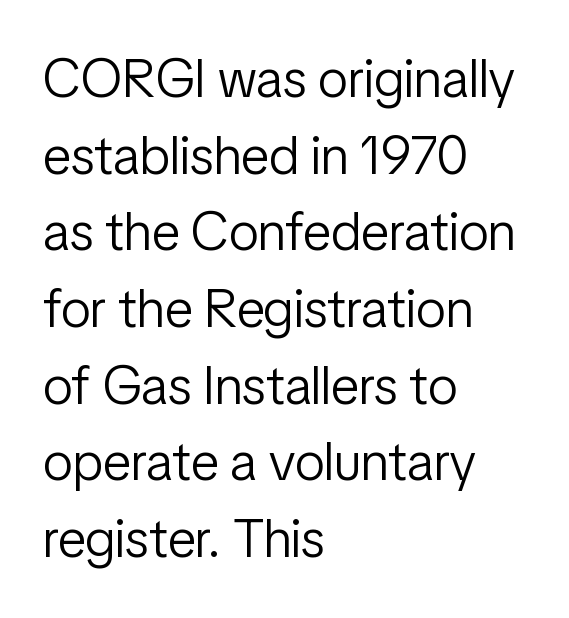
I'd call this a sans setting — the letters go barefoot. The letters advance in unequal steps, a hallmark of proportional type. The font sits on the lighter half of the weight spectrum, regular included. The passage is arranged the way most books set body copy — flush left.
